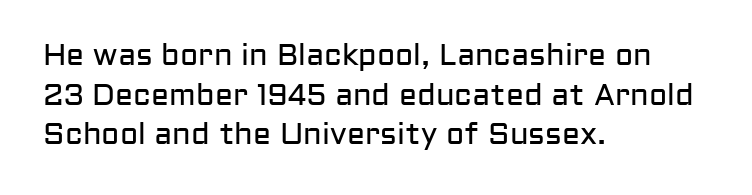
Q: Is the text bold? A: No.
Q: Is the text italic (slanted)? A: No, it is upright.
Q: Is the typeface a serif or a sans-serif typeface? A: Sans-serif.
Q: Is the text underlined? A: No.
Q: How is the paragraph aligned? A: Left-aligned.
Q: Is the spacing between letters normal or unusually wide? A: Normal.
Q: Is the spacing between lines tight, normal or loose? A: Normal.
Q: Width (condensed, normal, or wide)? A: Normal.
Q: Stroke contrast? A: Low.
Q: x-height? A: Medium.
Q: Monospaced? A: No.
